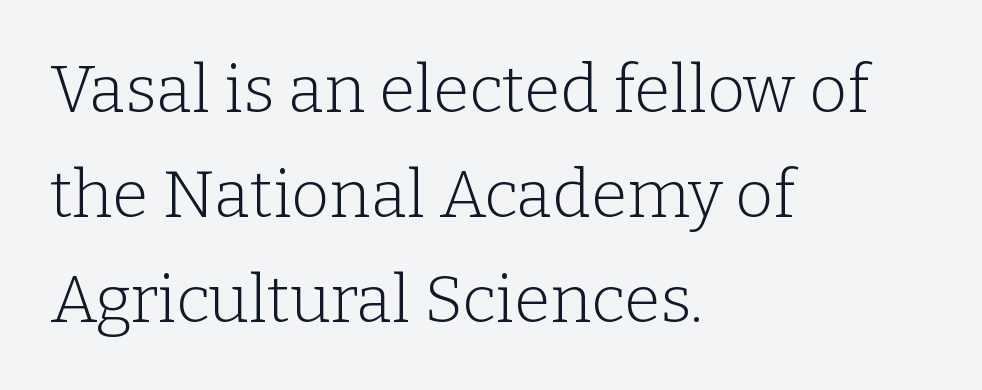
{"serif": "yes", "italic": "no", "bold": "no", "weight": "light", "width": "normal", "stroke_contrast": "low", "x_height": "medium", "monospaced": "no", "underline": "no", "align": "left", "line_spacing": "normal", "line_spacing_ratio": 1.59, "letter_spacing": "normal", "letter_spacing_em": 0.0, "glyph_px": 66}
